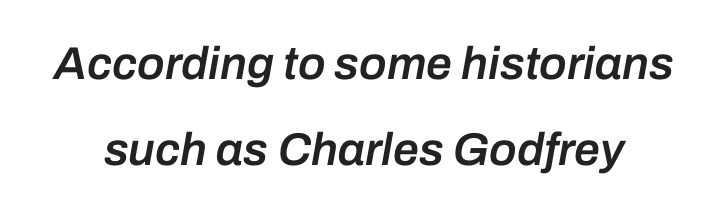
The image shows 46 px semibold type, italic (leaning right); set line spacing 1.86x, normal letter spacing, not underlined; low stroke contrast and a medium x-height.
